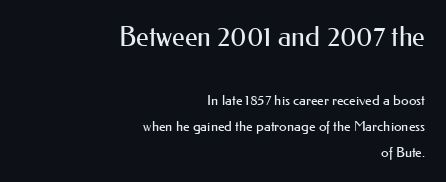
{"italic": "no", "bold": "no", "underline": "no", "align": "right", "line_spacing_ratio": 1.84, "letter_spacing": "normal", "letter_spacing_em": 0.0, "larger_block": "first", "size_ratio": 1.93, "glyph_px": 27}
